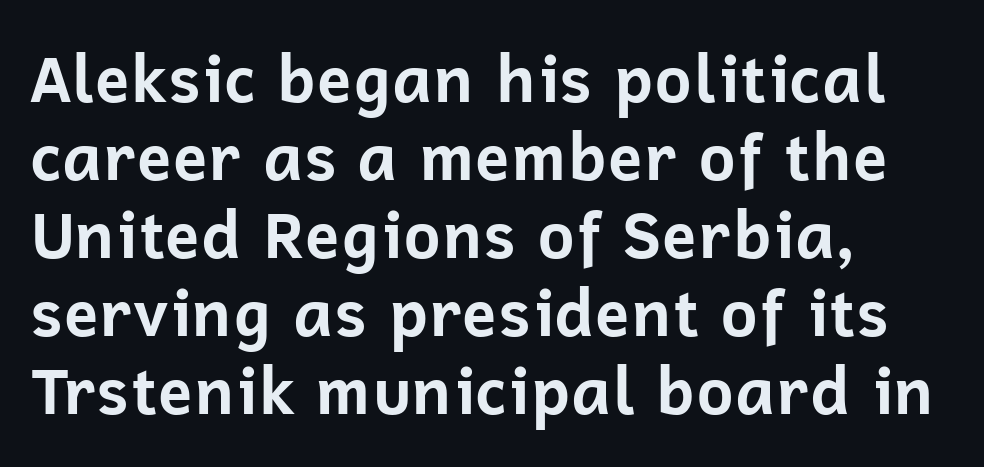
The image shows 64 px bold sans-serif type, upright; set left-aligned, line spacing 1.22x, normal letter spacing, not underlined; low stroke contrast and a medium x-height.
